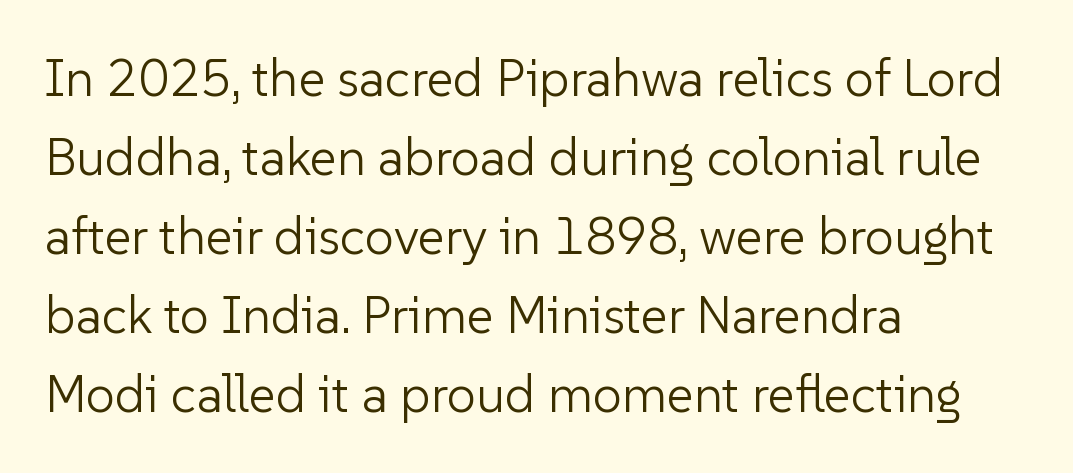
{"serif": "no", "italic": "no", "bold": "no", "weight": "light", "width": "normal", "stroke_contrast": "low", "x_height": "medium", "monospaced": "no", "underline": "no", "align": "left", "line_spacing": "normal", "line_spacing_ratio": 1.52, "letter_spacing": "normal", "letter_spacing_em": 0.0, "glyph_px": 52}
